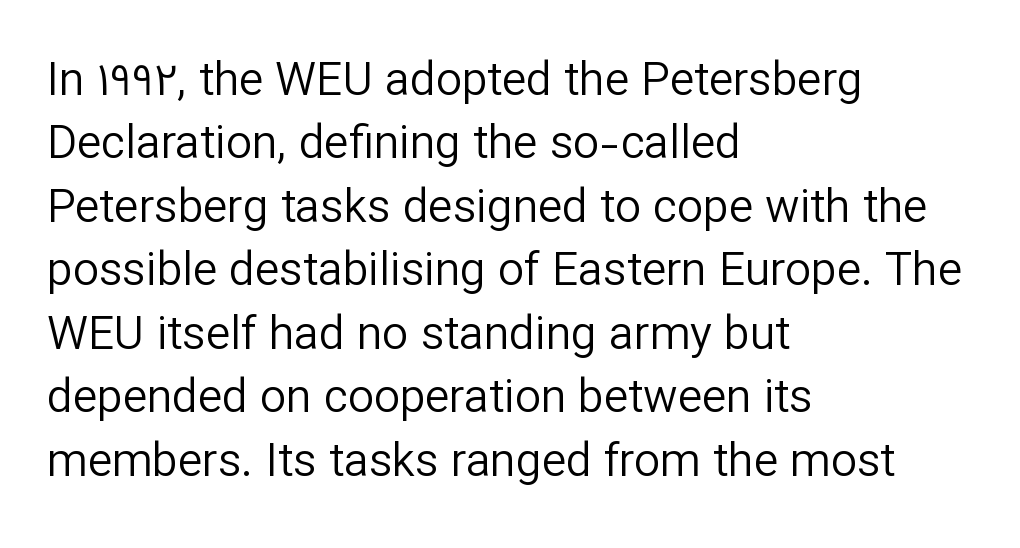
The image shows 46 px regular-weight sans-serif type, upright; set left-aligned, normal line spacing (1.38x), normal letter spacing, not underlined; low stroke contrast and a medium x-height.
